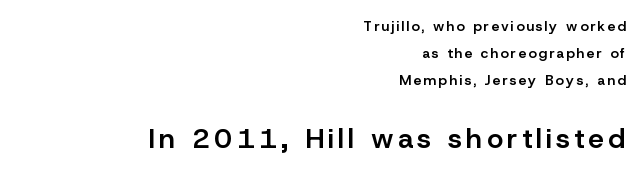
Q: Is the text bold? A: Semi-bold.
Q: Is the text italic (slanted)? A: No, it is upright.
Q: Is the typeface a serif or a sans-serif typeface? A: Sans-serif.
Q: Is the text underlined? A: No.
Q: How is the paragraph aligned? A: Right-aligned.
Q: Is the spacing between lines tight, normal or loose? A: Loose.
Q: Which block of text is set in a larger size, the first (top) or the second (bottom)? A: The second (bottom) one.
Q: Width (condensed, normal, or wide)? A: Normal.
Q: Stroke contrast? A: Low.
Q: x-height? A: Medium.
Q: Monospaced? A: No.
